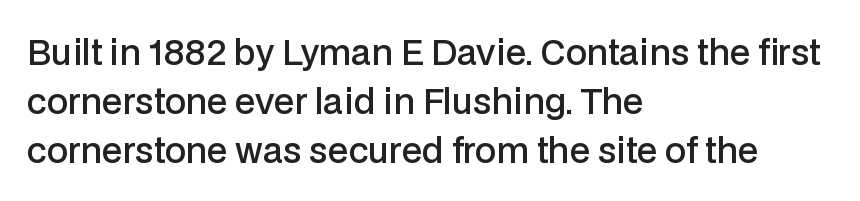
Q: Is the text bold? A: Semi-bold.
Q: Is the text italic (slanted)? A: No, it is upright.
Q: Is the typeface a serif or a sans-serif typeface? A: Sans-serif.
Q: Is the text underlined? A: No.
Q: How is the paragraph aligned? A: Left-aligned.
Q: Is the spacing between letters normal or unusually wide? A: Normal.
Q: Is the spacing between lines tight, normal or loose? A: Normal.
Q: Width (condensed, normal, or wide)? A: Normal.
Q: Stroke contrast? A: Low.
Q: x-height? A: Medium.
Q: Monospaced? A: No.
